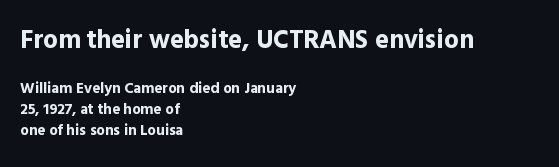
Q: Is the text bold? A: Yes.
Q: Is the text italic (slanted)? A: No, it is upright.
Q: Is the text underlined? A: No.
Q: How is the paragraph aligned? A: Left-aligned.
Q: Is the spacing between letters normal or unusually wide? A: Normal.
Q: Is the spacing between lines tight, normal or loose? A: Normal.
Q: Which block of text is set in a larger size, the first (top) or the second (bottom)? A: The first (top) one.
